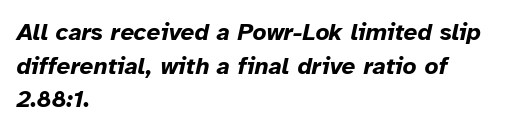
Q: Is the text bold? A: Yes.
Q: Is the text italic (slanted)? A: Yes, it leans right by about 12 degrees.
Q: Is the text underlined? A: No.
Q: How is the paragraph aligned? A: Left-aligned.
Q: Is the spacing between letters normal or unusually wide? A: Normal.
Q: Is the spacing between lines tight, normal or loose? A: Normal.
